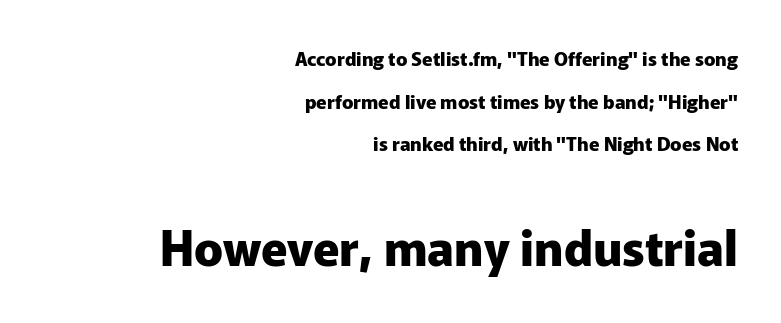
Q: Is the text bold? A: Yes.
Q: Is the text italic (slanted)? A: No, it is upright.
Q: Is the typeface a serif or a sans-serif typeface? A: Sans-serif.
Q: Is the text underlined? A: No.
Q: How is the paragraph aligned? A: Right-aligned.
Q: Is the spacing between letters normal or unusually wide? A: Normal.
Q: Is the spacing between lines tight, normal or loose? A: Loose.
Q: Which block of text is set in a larger size, the first (top) or the second (bottom)? A: The second (bottom) one.
Q: Width (condensed, normal, or wide)? A: Normal.
Q: Stroke contrast? A: Low.
Q: x-height? A: Medium.
Q: Monospaced? A: No.
